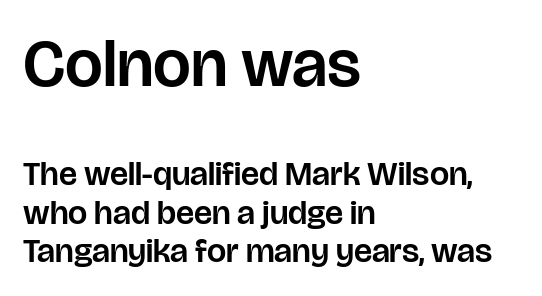
The image shows 67 px sans-serif type, upright; set left-aligned, tight line spacing (1.14x), normal letter spacing, not underlined; the first (top) block is 1.97x larger; low stroke contrast and a large x-height.
